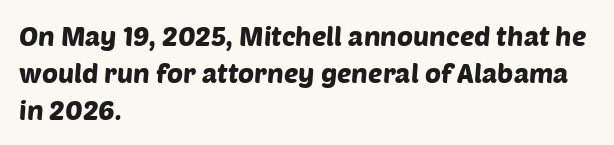
{"underline": "no", "align": "left", "line_spacing": "normal", "line_spacing_ratio": 1.37, "letter_spacing": "normal", "letter_spacing_em": 0.0, "glyph_px": 27}
